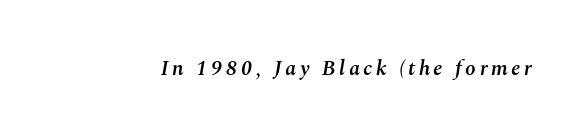
The image shows 21 px text type, italic (leaning right); set not underlined.
